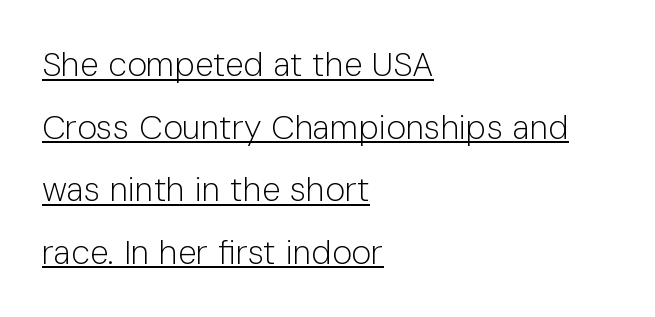
The paragraph has a hard left edge and a soft right edge. Beneath each row of characters lies a ruled line. Bold? No — there's no thickening of the strokes. The passage shown is typeset with a sans-serif family. Posture: upright roman. The gaps between neighbouring characters are ordinary and unremarkable.
